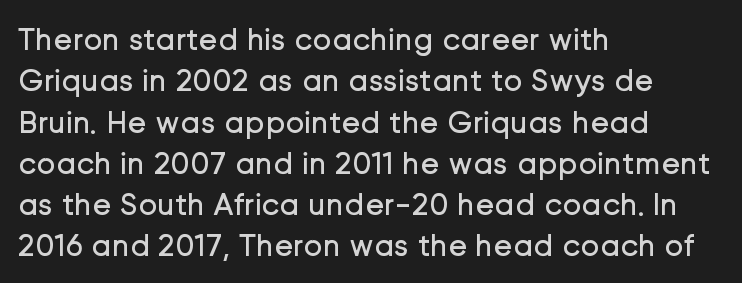
If you drew a ruler down the left edge, every line would touch it. Summary of weight: not heavy and not bold. The space beneath each line is pristine and unruled. Think of a printed novel: that variable character pitch is what you see here. Interline gaps are of average width in this sample.
